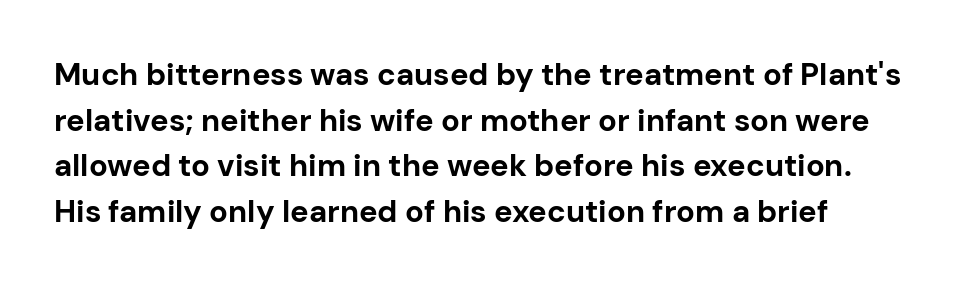
{"serif": "no", "italic": "no", "bold": "yes", "weight": "bold", "width": "normal", "stroke_contrast": "low", "x_height": "medium", "monospaced": "no", "underline": "no", "line_spacing": "normal", "line_spacing_ratio": 1.47, "letter_spacing": "normal", "letter_spacing_em": 0.0, "glyph_px": 31}
